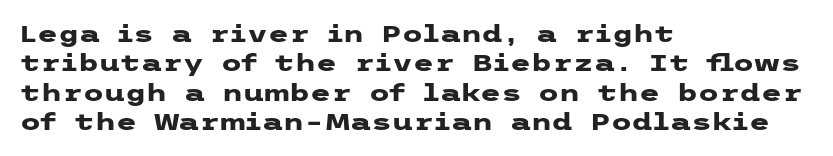
The image shows 24 px bold type, upright; set left-aligned, line spacing 1.22x, normal letter spacing, not underlined.
